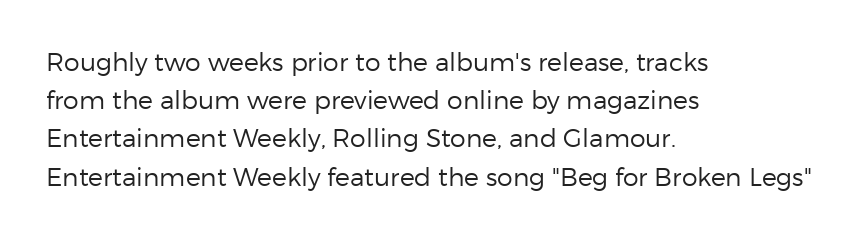
Q: Is the text bold? A: No.
Q: Is the text italic (slanted)? A: No, it is upright.
Q: Is the text underlined? A: No.
Q: How is the paragraph aligned? A: Left-aligned.
Q: Is the spacing between letters normal or unusually wide? A: Normal.
Q: Is the spacing between lines tight, normal or loose? A: Normal.
